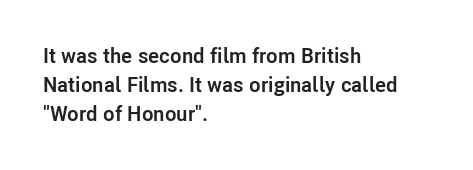
Q: Is the text bold? A: Yes.
Q: Is the text italic (slanted)? A: No, it is upright.
Q: Is the text underlined? A: No.
Q: How is the paragraph aligned? A: Left-aligned.
Q: Is the spacing between letters normal or unusually wide? A: Normal.
Q: Is the spacing between lines tight, normal or loose? A: Normal.
